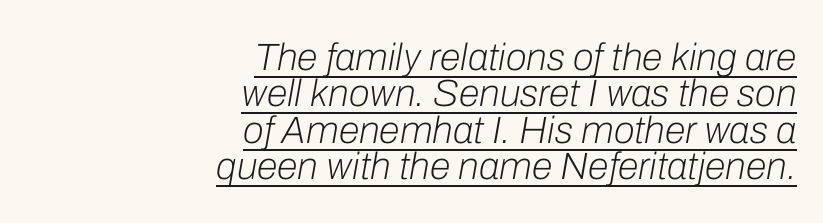
The image shows 38 px light type, italic (leaning right); set right-aligned, tight line spacing (0.96x), normal letter spacing, underlined; low stroke contrast and a medium x-height.
